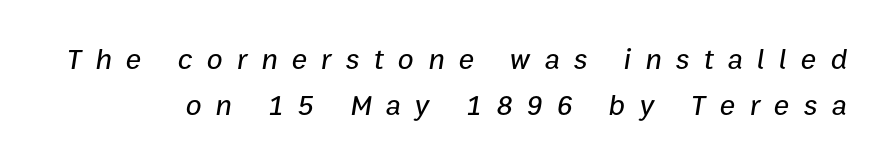
The image shows 29 px text type, italic (leaning right); set normal line spacing (1.57x), unusually wide letter spacing (+0.49 em), not underlined; low stroke contrast and a medium x-height.
